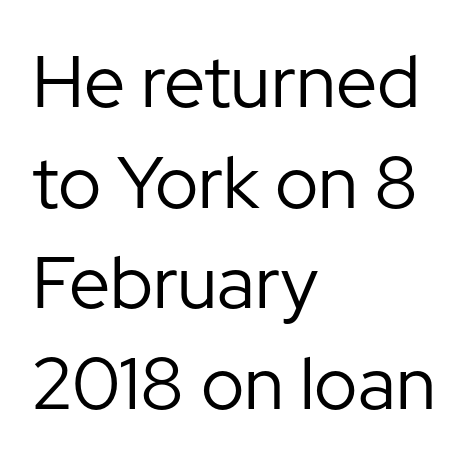
Q: Is the text bold? A: No.
Q: Is the text italic (slanted)? A: No, it is upright.
Q: Is the typeface a serif or a sans-serif typeface? A: Sans-serif.
Q: Is the text underlined? A: No.
Q: How is the paragraph aligned? A: Left-aligned.
Q: Is the spacing between letters normal or unusually wide? A: Normal.
Q: Is the spacing between lines tight, normal or loose? A: Normal.
Q: Width (condensed, normal, or wide)? A: Normal.
Q: Stroke contrast? A: Low.
Q: x-height? A: Medium.
Q: Monospaced? A: No.
